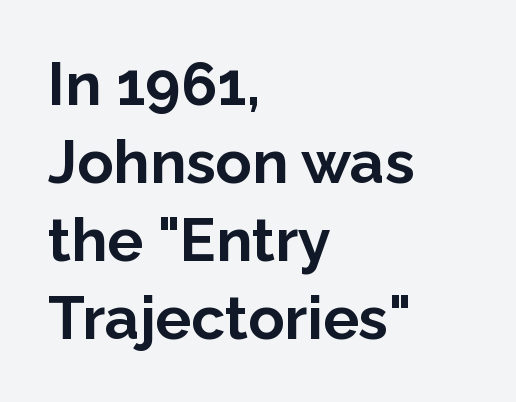
The type family on display is of the sans-serif kind. Rendered with straight, roman letterforms. The passage shown is emphatically bold. Caption: multi-line text, flush left, ragged right.
